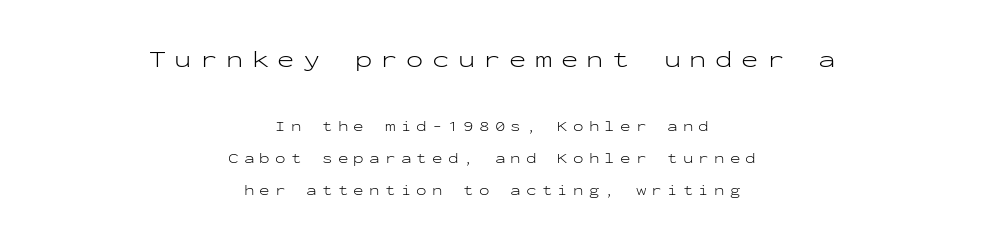
{"italic": "no", "bold": "no", "underline": "no", "align": "center", "line_spacing": "loose", "line_spacing_ratio": 2.28, "letter_spacing": "wide", "letter_spacing_em": 0.37, "larger_block": "first", "size_ratio": 1.64, "glyph_px": 23}
